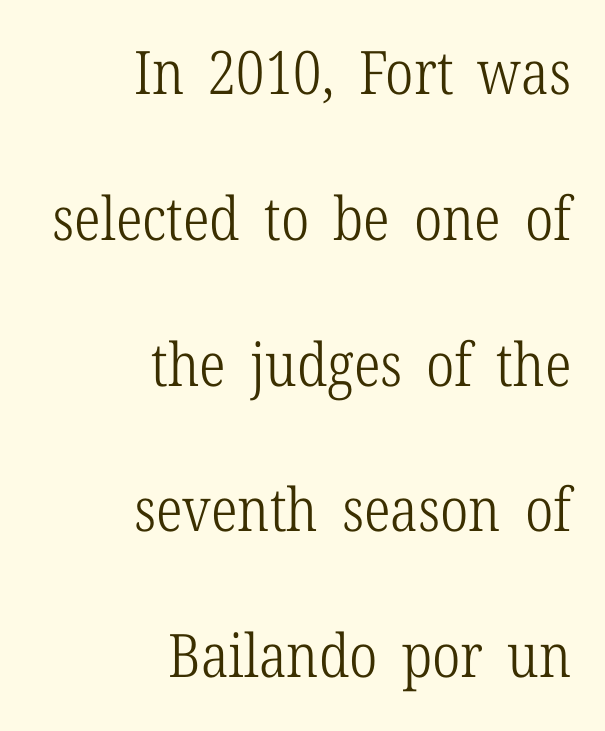
{"serif": "yes", "italic": "no", "bold": "no", "weight": "light", "width": "condensed", "stroke_contrast": "low", "x_height": "medium", "monospaced": "no", "underline": "no", "align": "right", "line_spacing": "loose", "line_spacing_ratio": 2.43, "letter_spacing": "normal", "letter_spacing_em": 0.0, "glyph_px": 60}
